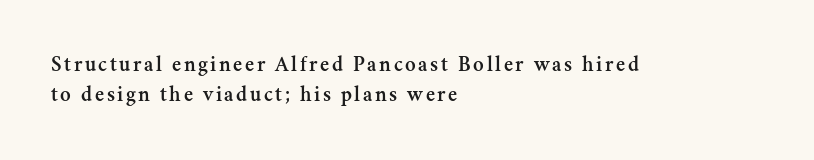
{"italic": "no", "underline": "no", "align": "left", "line_spacing": "normal", "line_spacing_ratio": 1.37, "glyph_px": 22}
